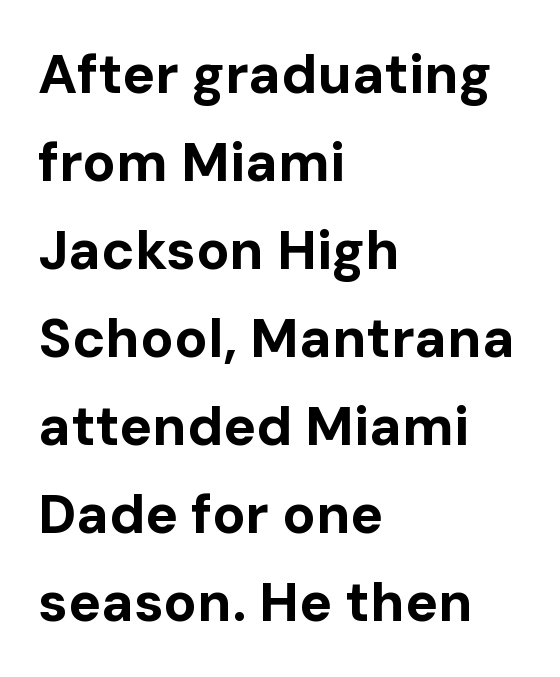
The image shows 55 px bold sans-serif type, upright; set left-aligned, normal line spacing (1.6x), normal letter spacing, not underlined; low stroke contrast and a medium x-height.
